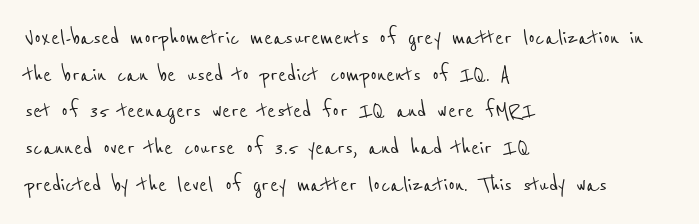
{"underline": "no", "align": "left", "line_spacing": "normal", "line_spacing_ratio": 1.41, "letter_spacing": "normal", "letter_spacing_em": 0.0, "glyph_px": 26}
